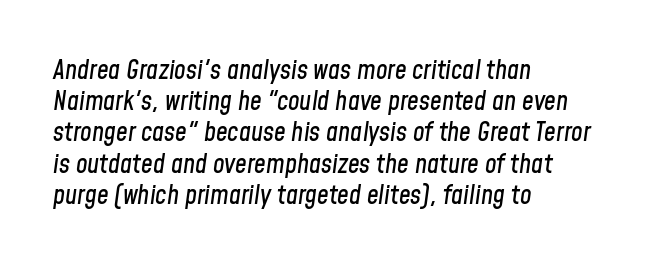
Lines of text with bare space underneath. Tracking here is standard; glyphs follow each other at the usual distance. Horizontally, the lines are justified to the leading edge only. Italic: yes, the glyphs are oblique.
